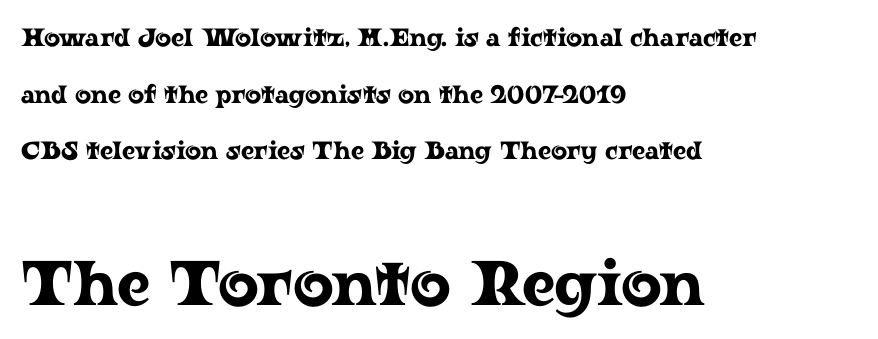
Clear beneath every line of the passage. Observe the serifs anchoring each vertical stroke in this sample. Visually, the bottom section dominates because its glyphs are scaled up. Left-aligned paragraph, ragged on the right.
